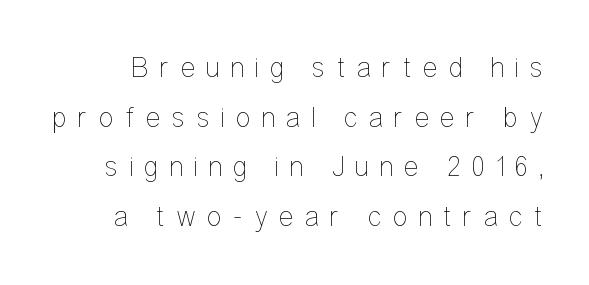
Q: Is the text bold? A: No.
Q: Is the text italic (slanted)? A: No, it is upright.
Q: Is the text underlined? A: No.
Q: Is the spacing between letters normal or unusually wide? A: Unusually wide.
Q: Width (condensed, normal, or wide)? A: Condensed.
Q: Stroke contrast? A: Low.
Q: x-height? A: Medium.
Q: Monospaced? A: No.
